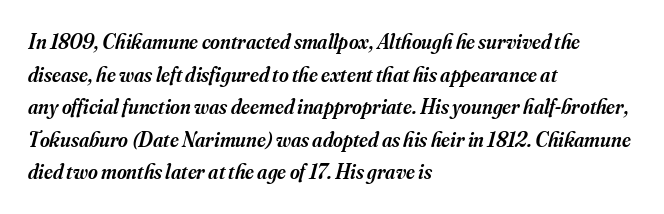
Each line starts at the same left margin while the right side varies. Look at the tracking — it's just the regular setting, nothing added. Compared with typical paragraphs, the rows here are spaced about the same. Only glyphs here, with clear space below each row. Tall strokes in this sample are angled rather than plumb. Set as a demibold, roughly 600 on the weight scale.
